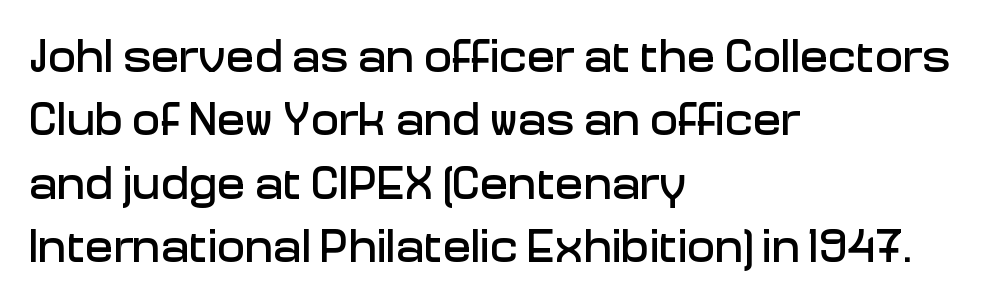
{"serif": "no", "italic": "no", "width": "normal", "stroke_contrast": "low", "x_height": "medium", "monospaced": "no", "underline": "no", "align": "left", "line_spacing": "normal", "line_spacing_ratio": 1.35, "letter_spacing": "normal", "letter_spacing_em": 0.0, "glyph_px": 47}
